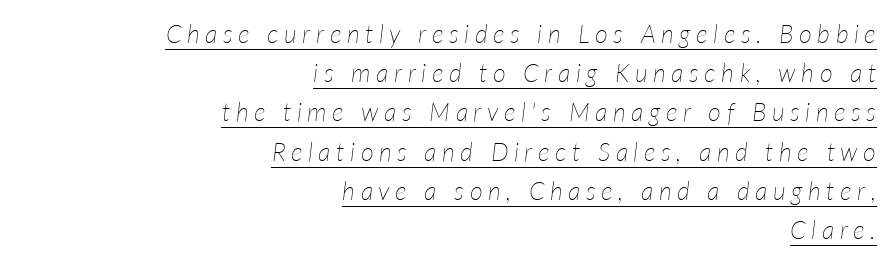
Q: Is the text bold? A: No.
Q: Is the text italic (slanted)? A: Yes, it leans right by about 7 degrees.
Q: Is the text underlined? A: Yes.
Q: How is the paragraph aligned? A: Right-aligned.
Q: Is the spacing between letters normal or unusually wide? A: Unusually wide.
Q: Is the spacing between lines tight, normal or loose? A: Normal.
